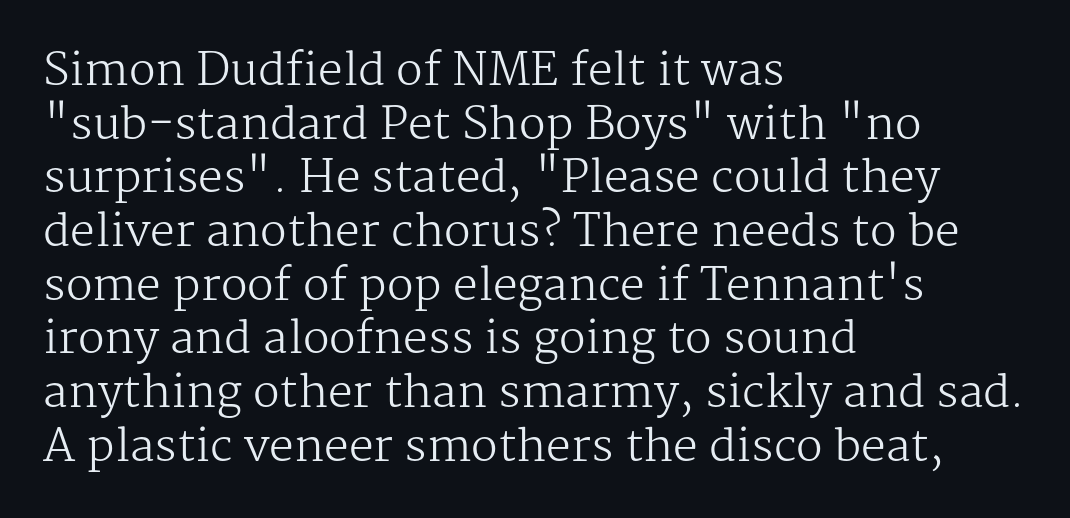
{"serif": "yes", "italic": "no", "bold": "no", "weight": "regular", "width": "normal", "stroke_contrast": "medium", "x_height": "medium", "monospaced": "no", "underline": "no", "align": "left", "line_spacing_ratio": 1.22, "letter_spacing": "normal", "letter_spacing_em": 0.0, "glyph_px": 44}
